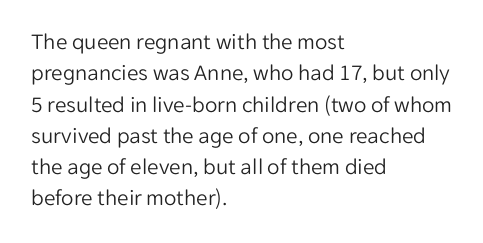
One glance says typical: line gaps are just what's usual. What stands out about the letter spacing? Nothing — it is the standard amount. This reads as an unemphasized weight, regular at the heaviest. The text block is weighted toward the left margin, trailing off unevenly rightward. Descender tails drop into unmarked territory. The specimen reads as upright at a glance.
